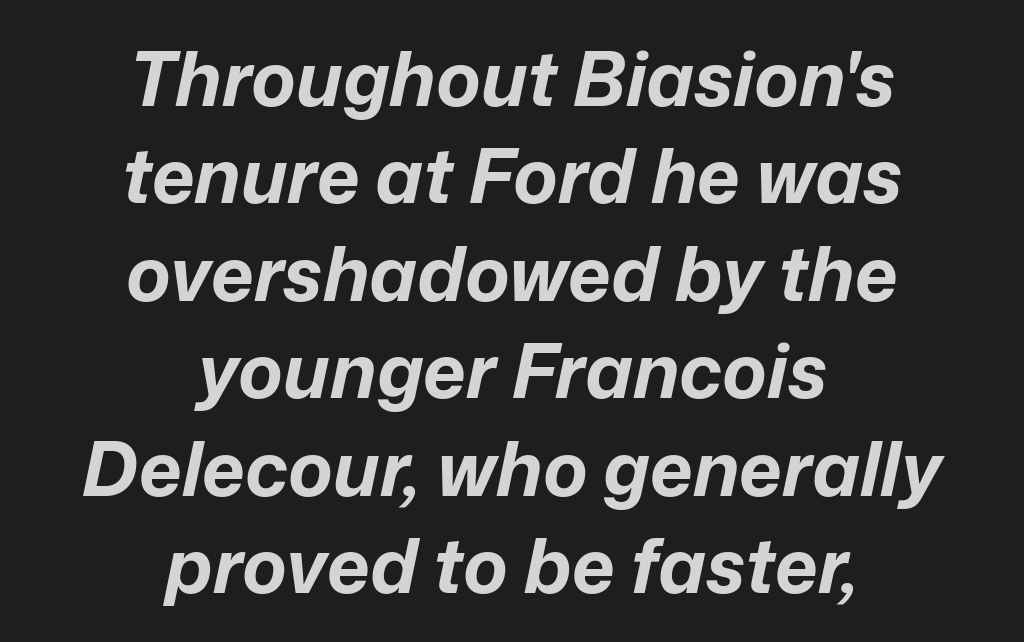
The gaps between neighbouring characters are ordinary and unremarkable. The axis of the letterforms is tilted away from vertical. Is the type bold? Yes — the strokes are clearly thick and heavy. Every row of glyphs is offset so its center matches the block's center. Each new line begins a customary step beneath the previous one.
